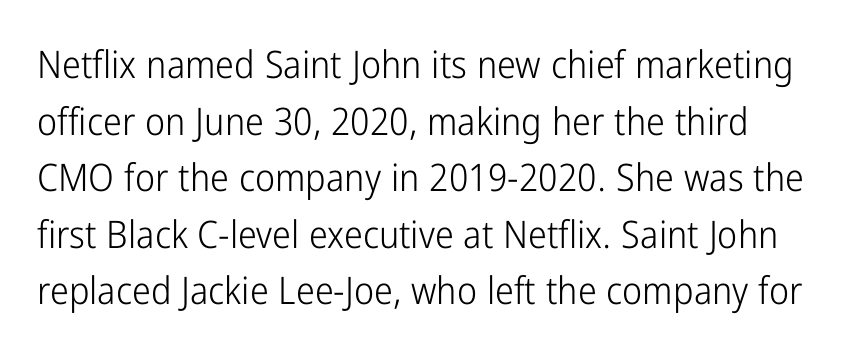
The image shows 38 px light, condensed sans-serif type, upright; set normal line spacing (1.49x), normal letter spacing, not underlined; low stroke contrast and a medium x-height.
